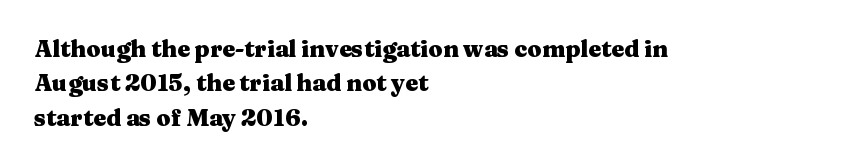
The space directly below the letters is spotless. Interline gaps are of average width in this sample. Ascenders rise straight up at ninety degrees. The rendering anchors every line to the left-hand side. The horizontal fit of the characters is conventional and even. The sample has been set heavy, in full bold.
